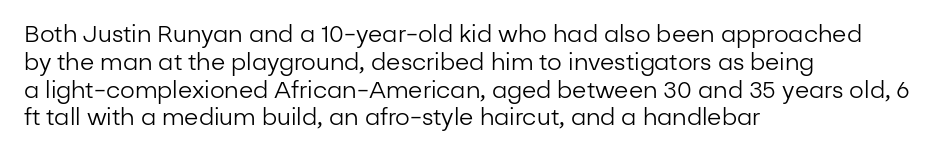
Q: Is the text bold? A: No.
Q: Is the text italic (slanted)? A: No, it is upright.
Q: Is the text underlined? A: No.
Q: How is the paragraph aligned? A: Left-aligned.
Q: Is the spacing between letters normal or unusually wide? A: Normal.
